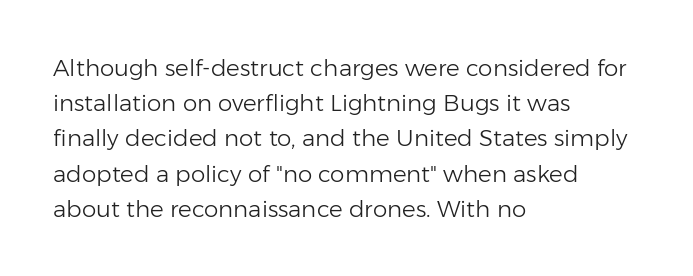
A typesetter would call this leading conventional body-copy spacing. Casual observation: everything's shoved over to the left. Counters stay open thanks to moderate or lighter strokes. The lettering stays uniformly vertical, giving the passage a roman look. No extra tracking has been applied to these lines. The gap between lines stays unmarked.
